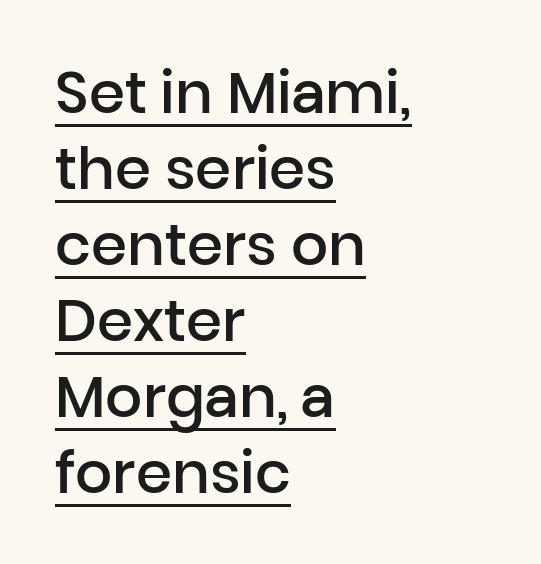
The image shows 58 px semibold sans-serif type, upright; set left-aligned, normal line spacing (1.31x), normal letter spacing, underlined; low stroke contrast and a medium x-height.
